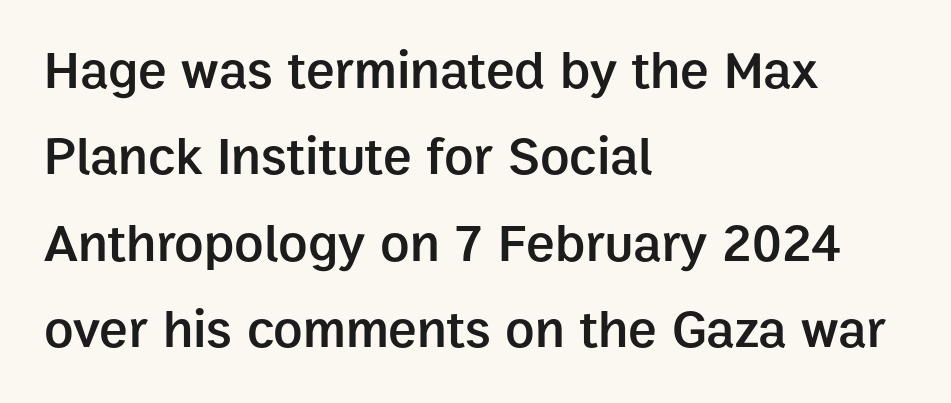
Q: Is the text bold? A: Semi-bold.
Q: Is the text italic (slanted)? A: No, it is upright.
Q: Is the typeface a serif or a sans-serif typeface? A: Sans-serif.
Q: Is the text underlined? A: No.
Q: How is the paragraph aligned? A: Left-aligned.
Q: Is the spacing between letters normal or unusually wide? A: Normal.
Q: Is the spacing between lines tight, normal or loose? A: Normal.
Q: Width (condensed, normal, or wide)? A: Normal.
Q: Stroke contrast? A: Low.
Q: x-height? A: Medium.
Q: Monospaced? A: No.
